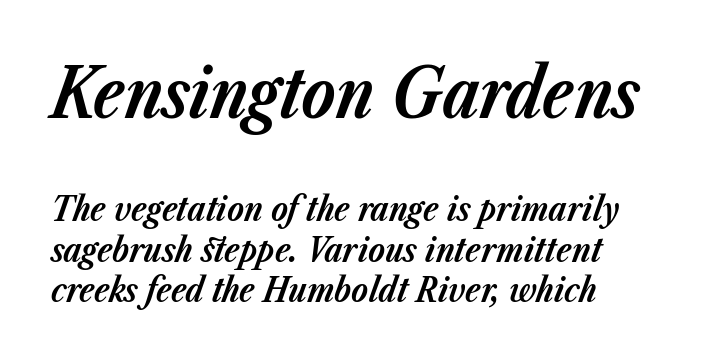
{"italic": "yes", "lean": "right", "slant_degrees": 23, "bold": "yes", "weight": "bold", "width": "normal", "stroke_contrast": "low", "x_height": "medium", "monospaced": "no", "underline": "no", "align": "left", "line_spacing_ratio": 1.19, "letter_spacing": "normal", "letter_spacing_em": 0.0, "larger_block": "first", "size_ratio": 2.03, "glyph_px": 69}
